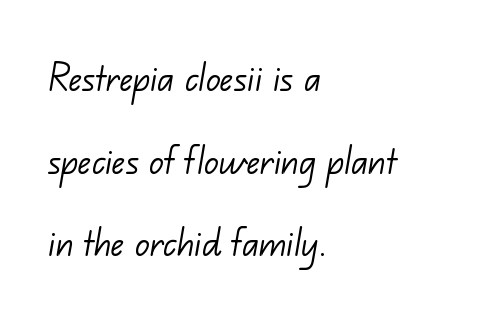
Q: Is the text bold? A: No.
Q: Is the typeface a serif or a sans-serif typeface? A: Sans-serif.
Q: Is the text underlined? A: No.
Q: How is the paragraph aligned? A: Left-aligned.
Q: Is the spacing between letters normal or unusually wide? A: Normal.
Q: Width (condensed, normal, or wide)? A: Normal.
Q: Stroke contrast? A: Low.
Q: x-height? A: Small.
Q: Monospaced? A: No.
